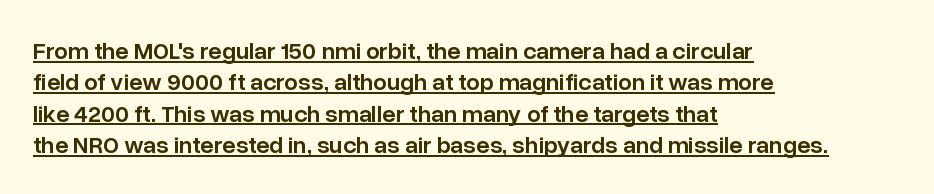
{"italic": "no", "bold": "semi", "underline": "yes", "align": "left", "line_spacing": "normal", "line_spacing_ratio": 1.31, "letter_spacing": "normal", "letter_spacing_em": 0.0, "glyph_px": 24}
